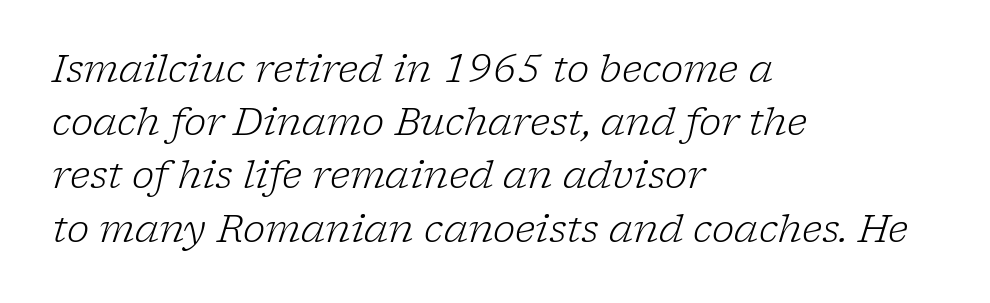
{"serif": "yes", "italic": "yes", "lean": "right", "slant_degrees": 17, "bold": "no", "weight": "light", "width": "normal", "stroke_contrast": "low", "x_height": "medium", "monospaced": "no", "underline": "no", "align": "left", "line_spacing": "normal", "line_spacing_ratio": 1.4, "letter_spacing": "normal", "letter_spacing_em": 0.0, "glyph_px": 38}
